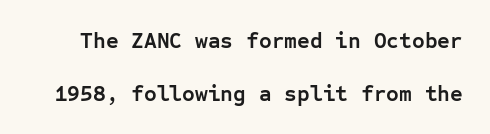
Caption: bold face, heavy strokes. Characters remain perfectly vertical along every line. These lines stand farther apart than default settings would place them. Descenders are the only things crossing below the line.
